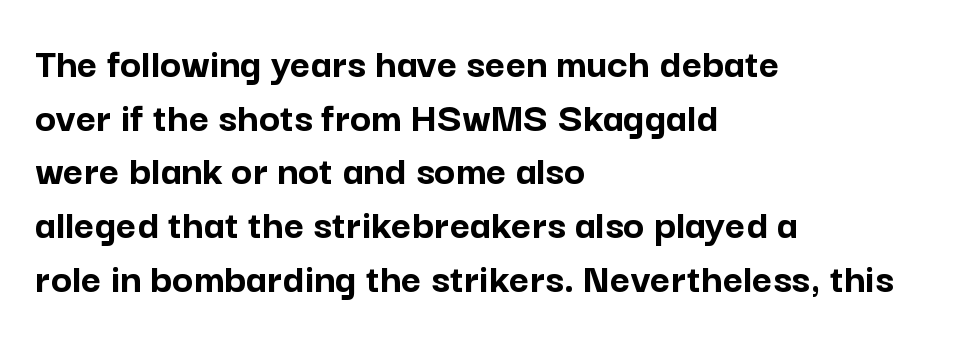
The image shows 44 px semibold sans-serif type, upright; set left-aligned, line spacing 1.22x, normal letter spacing, not underlined; low stroke contrast and a medium x-height.
